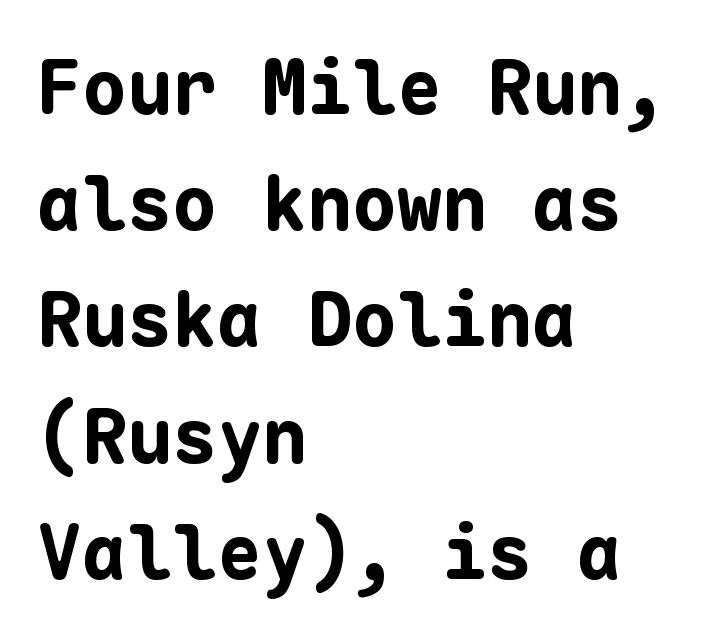
{"serif": "no", "italic": "no", "bold": "yes", "weight": "bold", "width": "normal", "stroke_contrast": "low", "x_height": "medium", "monospaced": "yes", "underline": "no", "align": "left", "line_spacing": "normal", "line_spacing_ratio": 1.55, "letter_spacing": "normal", "letter_spacing_em": 0.0, "glyph_px": 75}
